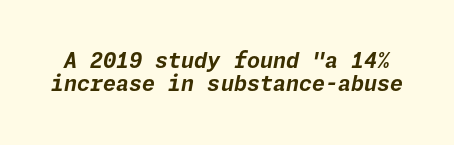
{"italic": "yes", "lean": "right", "slant_degrees": 11, "bold": "yes", "underline": "no", "line_spacing": "tight", "line_spacing_ratio": 1.11, "letter_spacing": "normal", "letter_spacing_em": 0.0, "glyph_px": 21}
